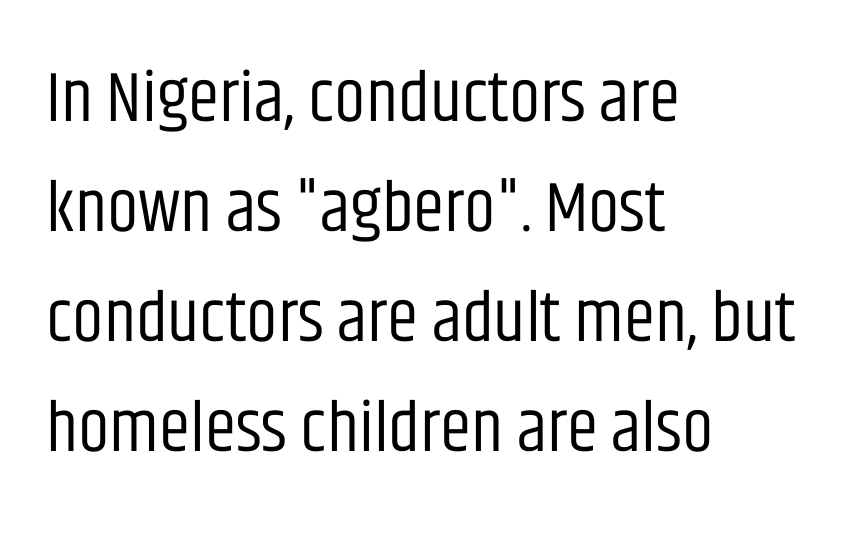
{"serif": "no", "italic": "no", "bold": "no", "weight": "regular", "width": "condensed", "stroke_contrast": "low", "x_height": "large", "monospaced": "no", "underline": "no", "align": "left", "line_spacing": "normal", "line_spacing_ratio": 1.55, "letter_spacing": "normal", "letter_spacing_em": 0.0, "glyph_px": 71}
